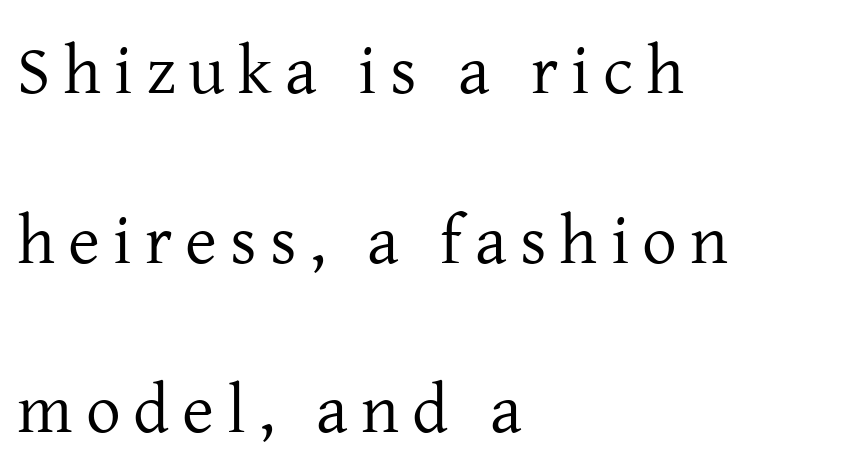
The image shows 69 px regular-weight serif type, upright; set left-aligned, loose line spacing (2.46x), not underlined; low stroke contrast and a medium x-height.
